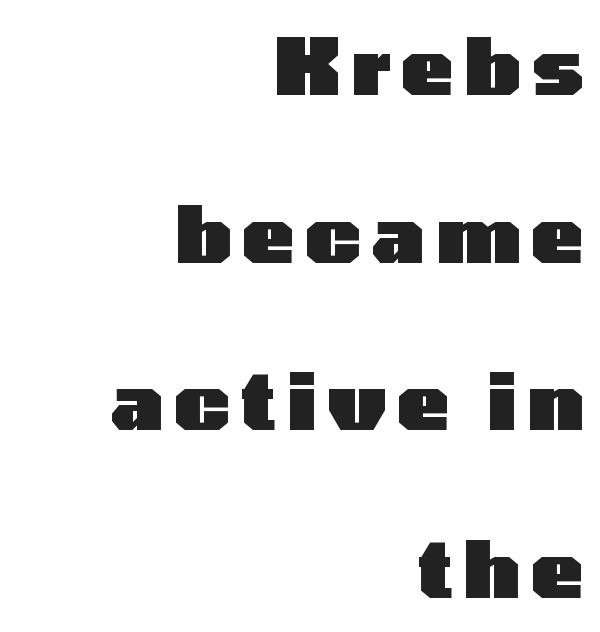
Italic: no, the glyphs are upright roman. The foot of each line stays bare and open. The characters display no serif detailing; their extremities are plain. The letters are bold, with thick, heavy strokes. The rag falls on the left side of this text block.
